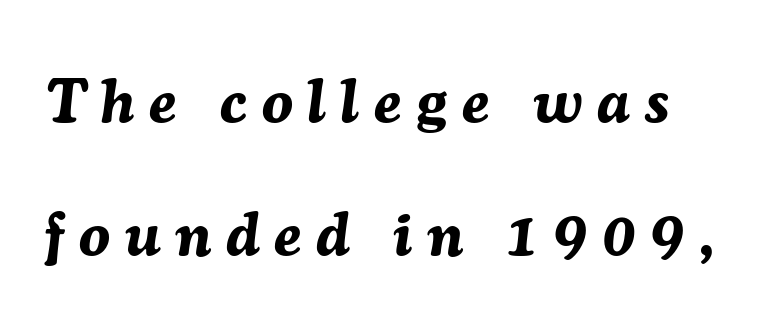
The image shows 62 px bold type, italic (leaning right); set loose line spacing (2.14x), unusually wide letter spacing (+0.24 em), not underlined; medium stroke contrast and a medium x-height.
